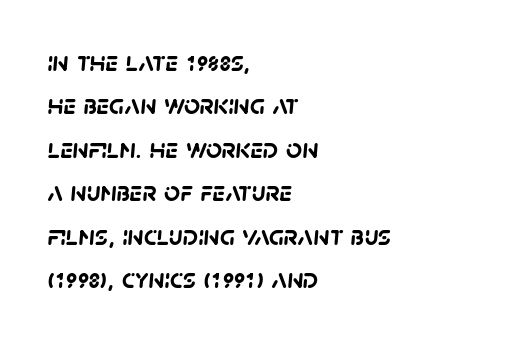
The image shows 28 px semibold sans-serif type; set left-aligned, normal line spacing (1.55x), normal letter spacing, not underlined; low stroke contrast and a large x-height.
